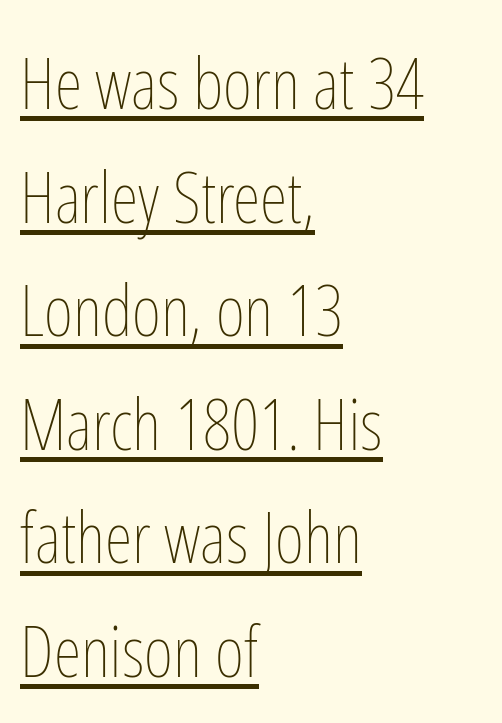
The image shows 71 px thin, condensed type, upright; set left-aligned, normal line spacing (1.6x), normal letter spacing, underlined; low stroke contrast and a medium x-height.
